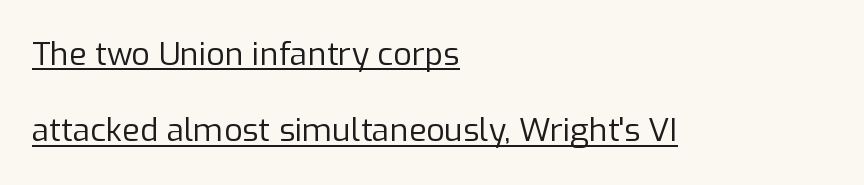
Q: Is the text bold? A: No.
Q: Is the text italic (slanted)? A: No, it is upright.
Q: Is the typeface a serif or a sans-serif typeface? A: Sans-serif.
Q: Is the text underlined? A: Yes.
Q: How is the paragraph aligned? A: Left-aligned.
Q: Is the spacing between letters normal or unusually wide? A: Normal.
Q: Is the spacing between lines tight, normal or loose? A: Loose.
Q: Width (condensed, normal, or wide)? A: Normal.
Q: Stroke contrast? A: Low.
Q: x-height? A: Medium.
Q: Monospaced? A: No.
